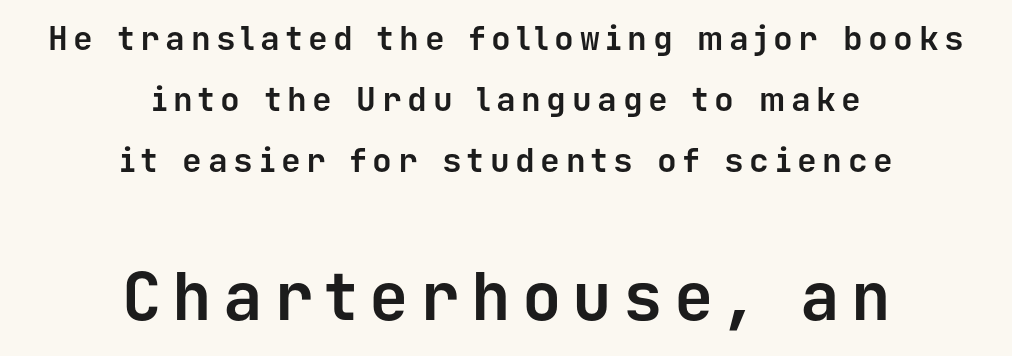
The image shows 66 px bold sans-serif type, upright, monospaced; set centered, line spacing 1.85x, not underlined; the second (bottom) block is 2.0x larger; low stroke contrast and a medium x-height.
